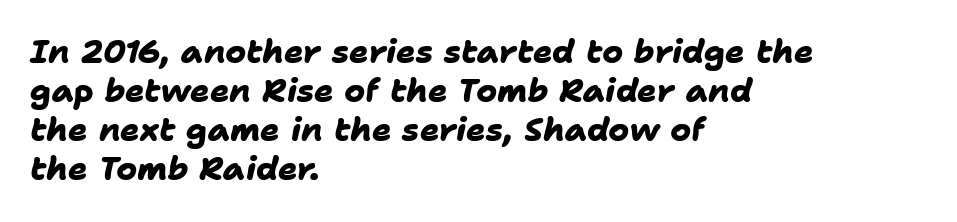
The image shows 32 px heavy sans-serif type; set left-aligned, line spacing 1.22x, normal letter spacing, not underlined; low stroke contrast and a medium x-height.
